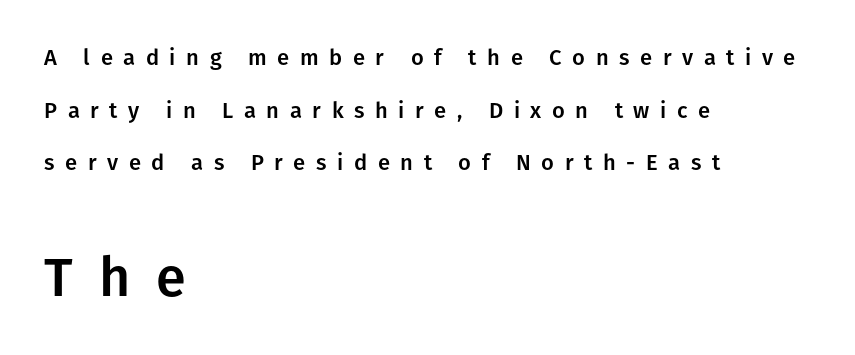
The passage shown stacks its lines with a broad gap. If you drew a line through each stem, it would be perfectly vertical. Horizontal alignment here is leftward, the default for most running prose. The letterforms stand isolated, each surrounded by extra space. Each letter's strokes conclude bluntly, with no projecting serifs.
